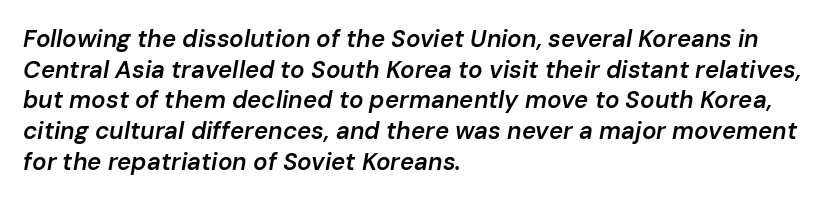
The image shows 24 px text type, italic (leaning right); set left-aligned, normal line spacing (1.28x), normal letter spacing, not underlined.
